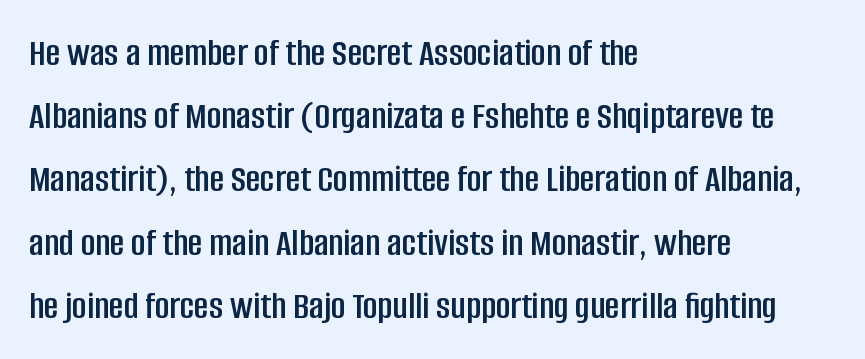
The image shows 40 px condensed sans-serif type, upright; set left-aligned, normal line spacing (1.58x), normal letter spacing, not underlined; low stroke contrast and a large x-height.
